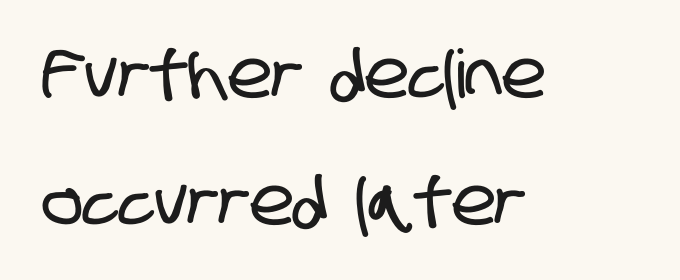
The image shows 67 px condensed sans-serif type; set left-aligned, loose line spacing (1.9x), normal letter spacing, not underlined; low stroke contrast and a large x-height.
